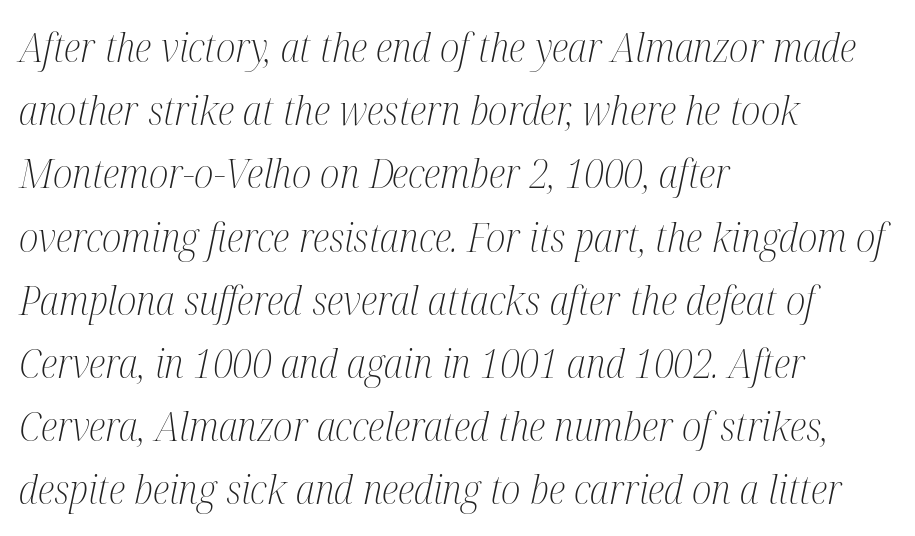
{"serif": "yes", "italic": "yes", "lean": "right", "slant_degrees": 12, "bold": "no", "weight": "light", "width": "condensed", "stroke_contrast": "medium", "x_height": "medium", "monospaced": "no", "underline": "no", "align": "left", "line_spacing": "normal", "line_spacing_ratio": 1.58, "letter_spacing": "normal", "letter_spacing_em": 0.0, "glyph_px": 40}
